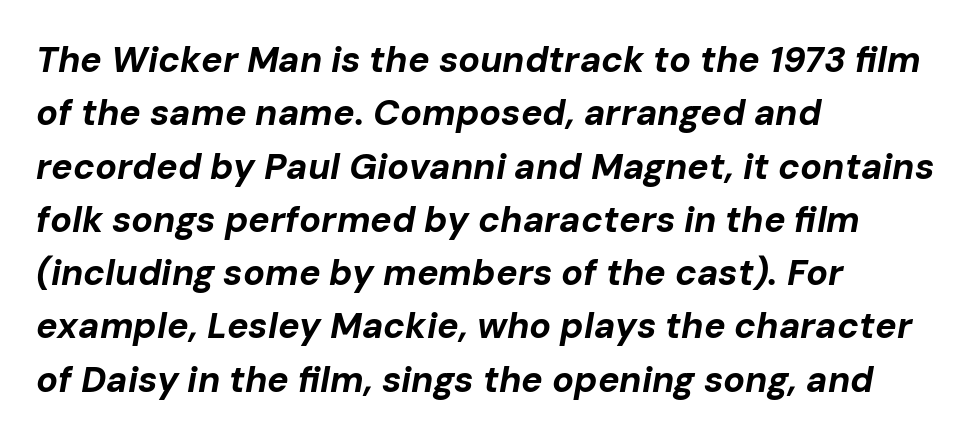
Q: Is the text bold? A: Yes.
Q: Is the text italic (slanted)? A: Yes, it leans right by about 10 degrees.
Q: Is the text underlined? A: No.
Q: How is the paragraph aligned? A: Left-aligned.
Q: Is the spacing between letters normal or unusually wide? A: Normal.
Q: Is the spacing between lines tight, normal or loose? A: Normal.
Q: Width (condensed, normal, or wide)? A: Normal.
Q: Stroke contrast? A: Low.
Q: x-height? A: Medium.
Q: Monospaced? A: No.
